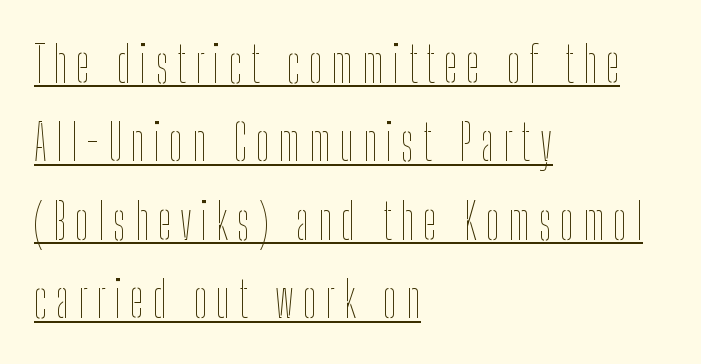
Q: Is the text bold? A: No.
Q: Is the text italic (slanted)? A: No, it is upright.
Q: Is the text underlined? A: Yes.
Q: How is the paragraph aligned? A: Left-aligned.
Q: Is the spacing between lines tight, normal or loose? A: Normal.
Q: Width (condensed, normal, or wide)? A: Condensed.
Q: Stroke contrast? A: Low.
Q: x-height? A: Medium.
Q: Monospaced? A: No.
